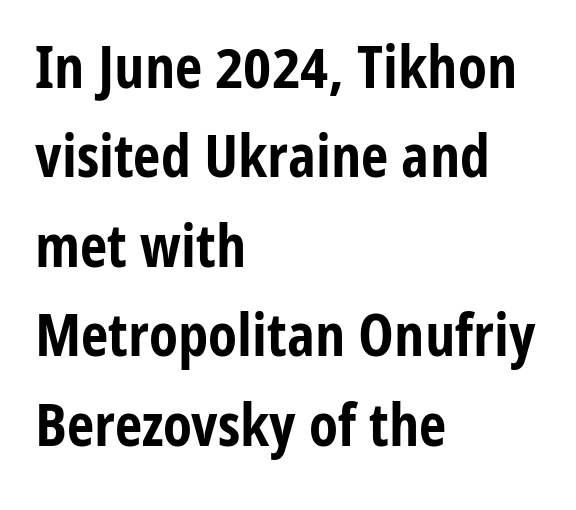
{"serif": "no", "italic": "no", "bold": "yes", "weight": "bold", "width": "condensed", "stroke_contrast": "low", "x_height": "medium", "monospaced": "no", "underline": "no", "align": "left", "line_spacing": "normal", "line_spacing_ratio": 1.49, "letter_spacing": "normal", "letter_spacing_em": 0.0, "glyph_px": 60}
